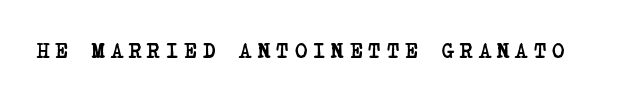
The font is running at its bold setting. You could only call the tracking loose — the letters float apart. Anything drawn beneath the words? Only blank space.
